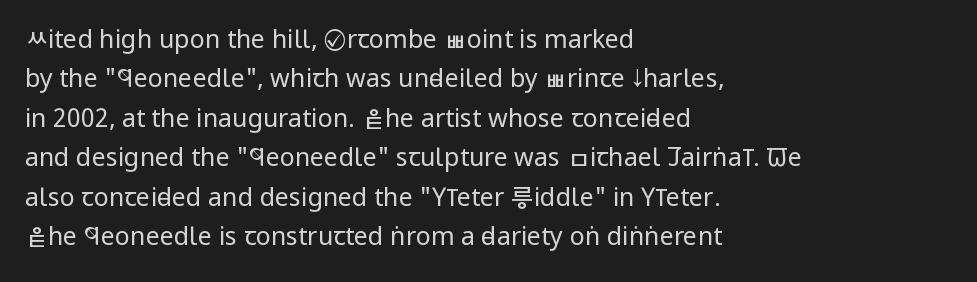
The image shows 25 px text type, upright; set left-aligned, normal line spacing (1.58x), normal letter spacing, not underlined.
